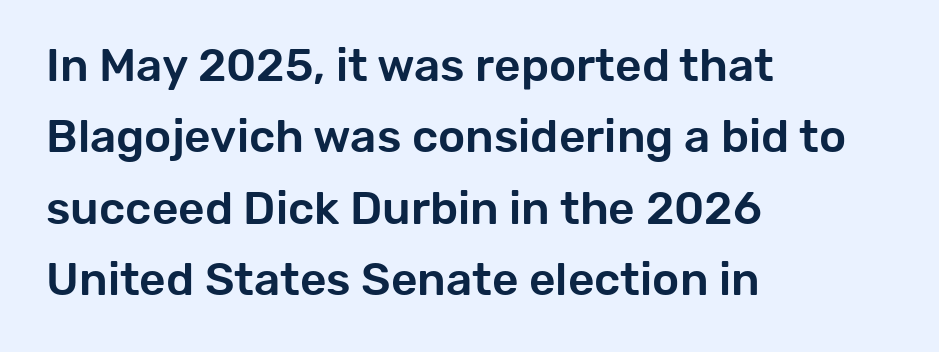
The image shows 46 px sans-serif type, upright; set left-aligned, normal line spacing (1.55x), normal letter spacing, not underlined; low stroke contrast and a medium x-height.
